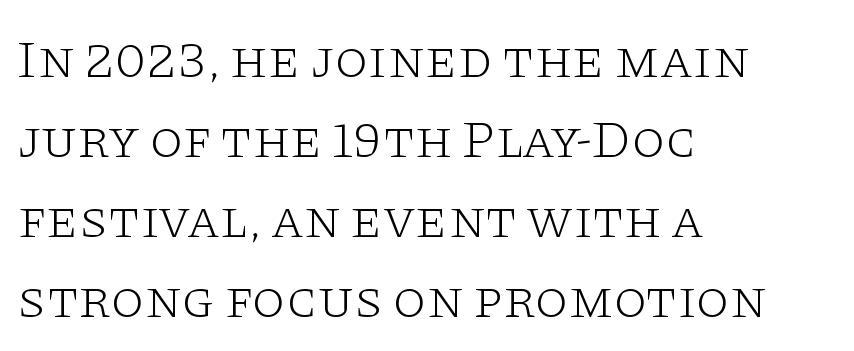
Q: Is the text bold? A: No.
Q: Is the text italic (slanted)? A: No, it is upright.
Q: Is the typeface a serif or a sans-serif typeface? A: Serif.
Q: Is the text underlined? A: No.
Q: How is the paragraph aligned? A: Left-aligned.
Q: Is the spacing between letters normal or unusually wide? A: Normal.
Q: Is the spacing between lines tight, normal or loose? A: Normal.
Q: Width (condensed, normal, or wide)? A: Wide.
Q: Stroke contrast? A: Low.
Q: x-height? A: Large.
Q: Monospaced? A: No.
